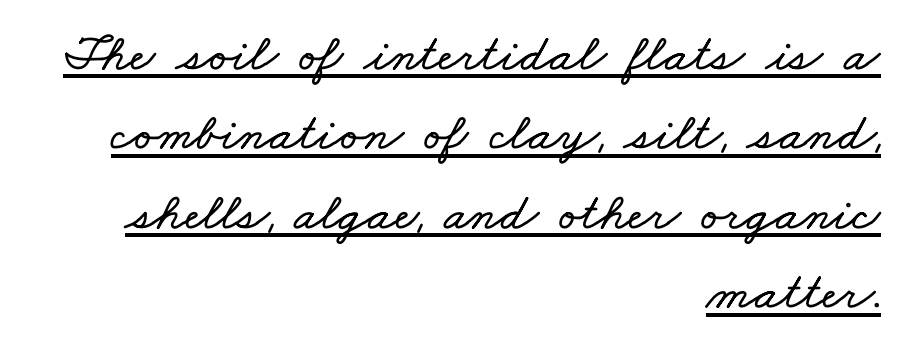
The image shows 53 px wide type; set right-aligned, normal line spacing (1.5x), normal letter spacing, underlined; low stroke contrast and a small x-height.
